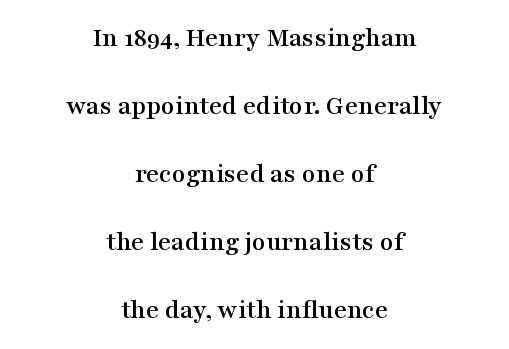
{"serif": "yes", "italic": "no", "width": "wide", "stroke_contrast": "medium", "x_height": "medium", "monospaced": "no", "underline": "no", "align": "center", "line_spacing": "loose", "line_spacing_ratio": 2.43, "letter_spacing": "normal", "letter_spacing_em": 0.0, "glyph_px": 28}
